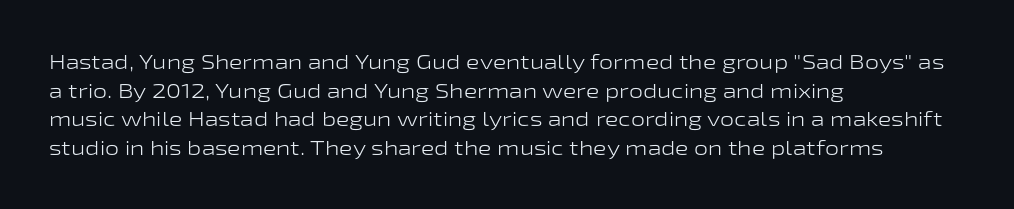
{"italic": "no", "bold": "no", "underline": "no", "align": "left", "line_spacing": "normal", "line_spacing_ratio": 1.43, "letter_spacing": "normal", "letter_spacing_em": 0.0, "glyph_px": 20}
